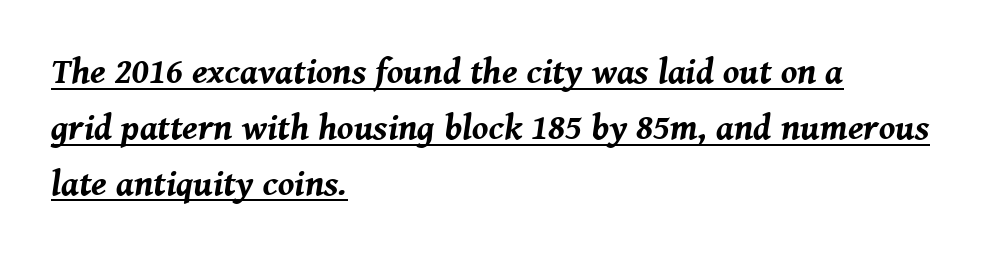
The image shows 36 px bold type, italic (leaning right); set left-aligned, normal line spacing (1.55x), normal letter spacing, underlined; medium stroke contrast and a medium x-height.
